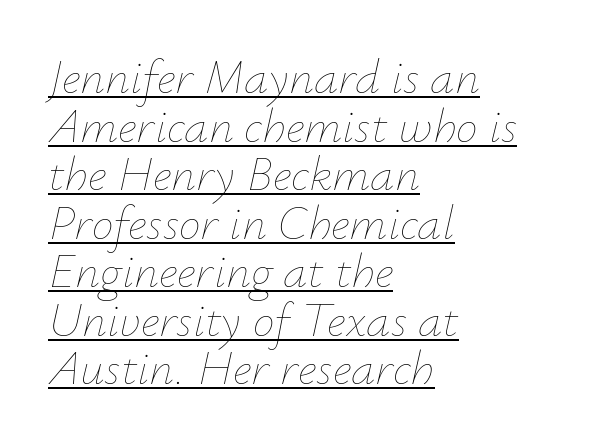
{"italic": "yes", "lean": "right", "slant_degrees": 12, "bold": "no", "weight": "thin", "width": "normal", "stroke_contrast": "low", "x_height": "small", "monospaced": "no", "underline": "yes", "align": "left", "line_spacing": "tight", "line_spacing_ratio": 0.99, "letter_spacing": "normal", "letter_spacing_em": 0.0, "glyph_px": 49}
